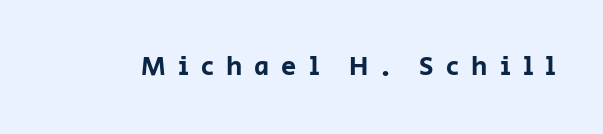
The image shows 27 px text type, upright; set unusually wide letter spacing (+0.45 em), not underlined.
